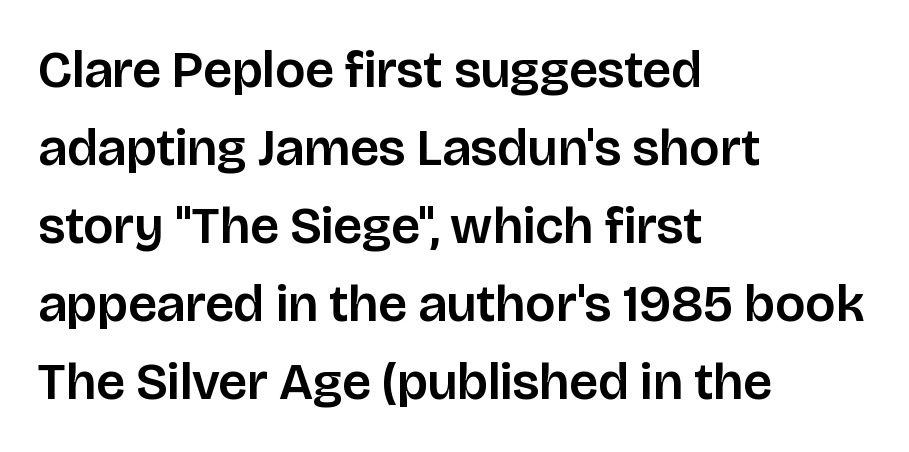
The image shows 52 px sans-serif type, upright; set left-aligned, normal line spacing (1.5x), normal letter spacing, not underlined; low stroke contrast and a large x-height.
